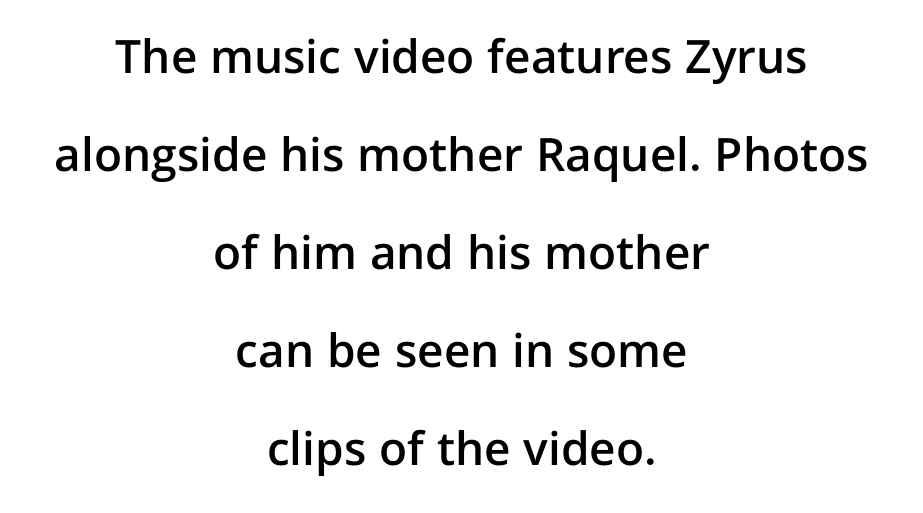
Q: Is the text bold? A: Semi-bold.
Q: Is the text italic (slanted)? A: No, it is upright.
Q: Is the typeface a serif or a sans-serif typeface? A: Sans-serif.
Q: Is the text underlined? A: No.
Q: How is the paragraph aligned? A: Centered.
Q: Is the spacing between letters normal or unusually wide? A: Normal.
Q: Is the spacing between lines tight, normal or loose? A: Loose.
Q: Width (condensed, normal, or wide)? A: Normal.
Q: Stroke contrast? A: Low.
Q: x-height? A: Medium.
Q: Monospaced? A: No.
